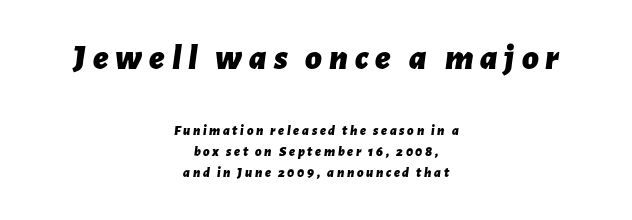
{"italic": "yes", "lean": "right", "slant_degrees": 7, "bold": "yes", "weight": "bold", "width": "normal", "stroke_contrast": "low", "x_height": "medium", "monospaced": "no", "underline": "no", "align": "center", "line_spacing": "normal", "line_spacing_ratio": 1.5, "larger_block": "first", "size_ratio": 2.57, "glyph_px": 36}
